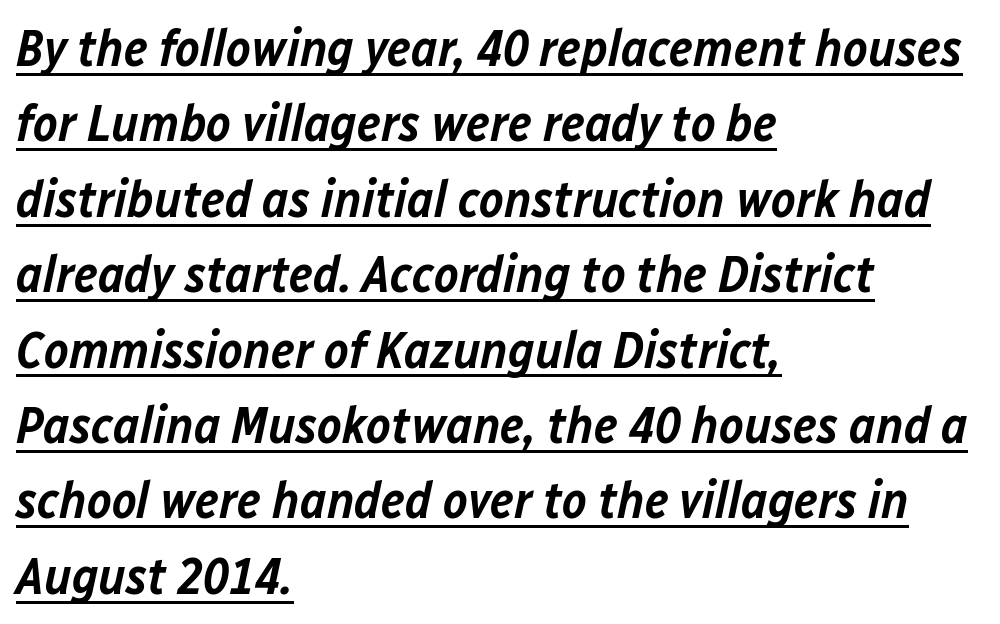
This sample has the flowing, uneven cadence of proportional lettering. These characters rest on top of a visible drawn line. The horizontal fit of the characters is conventional and even. The text carries the slant typical of an italic or oblique font. Caption: semibold face, moderately heavy strokes.
